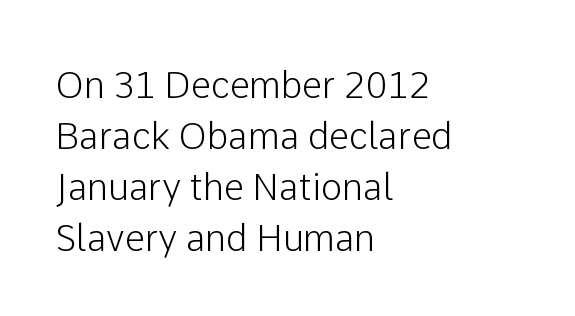
Vertically, the passage feels balanced, rows spaced as you'd expect. The letters sit at their default tracking, neither squeezed nor spread. The passage shown is typed in a proportional face where columns would drift. Glance below the letters and you will spot only blank space. The typeface chosen for these lines omits serifs.
